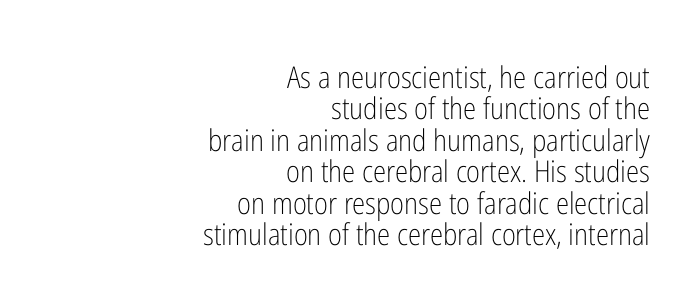
{"serif": "no", "italic": "no", "bold": "no", "weight": "light", "width": "condensed", "stroke_contrast": "low", "x_height": "medium", "monospaced": "no", "underline": "no", "align": "right", "line_spacing": "tight", "line_spacing_ratio": 1.05, "letter_spacing": "normal", "letter_spacing_em": 0.0, "glyph_px": 30}
